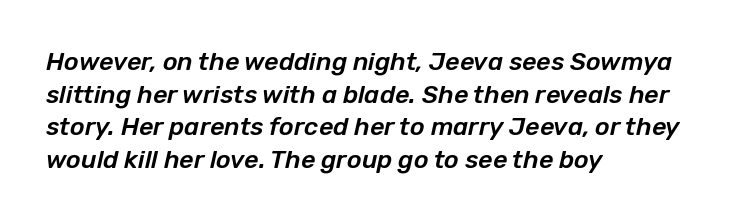
The image shows 25 px text type, italic (leaning right); set left-aligned, normal line spacing (1.31x), normal letter spacing, not underlined.
